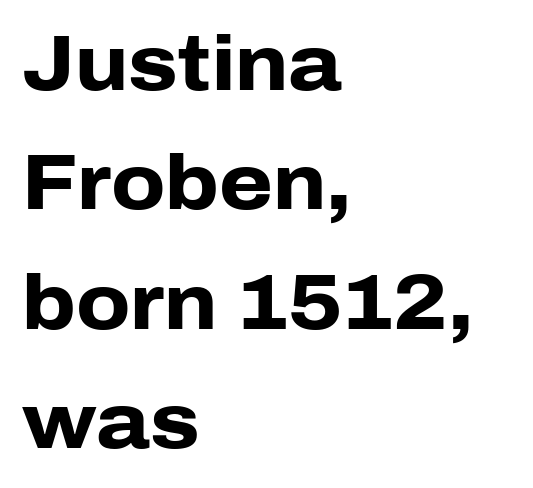
The image shows 77 px heavy sans-serif type, upright; set left-aligned, normal line spacing (1.55x), normal letter spacing, not underlined; low stroke contrast and a medium x-height.
